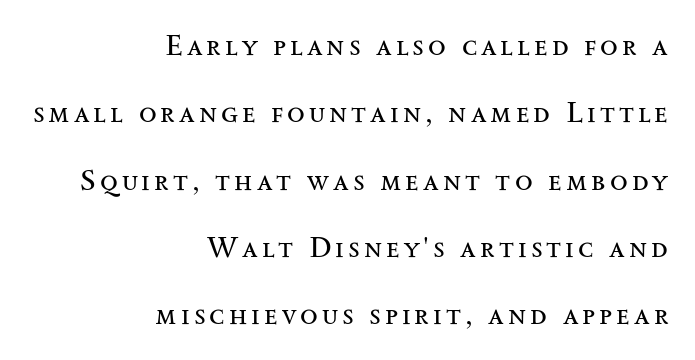
{"serif": "yes", "italic": "no", "bold": "no", "weight": "regular", "width": "wide", "stroke_contrast": "medium", "x_height": "small", "monospaced": "no", "underline": "no", "align": "right", "line_spacing": "loose", "line_spacing_ratio": 2.32, "glyph_px": 29}
